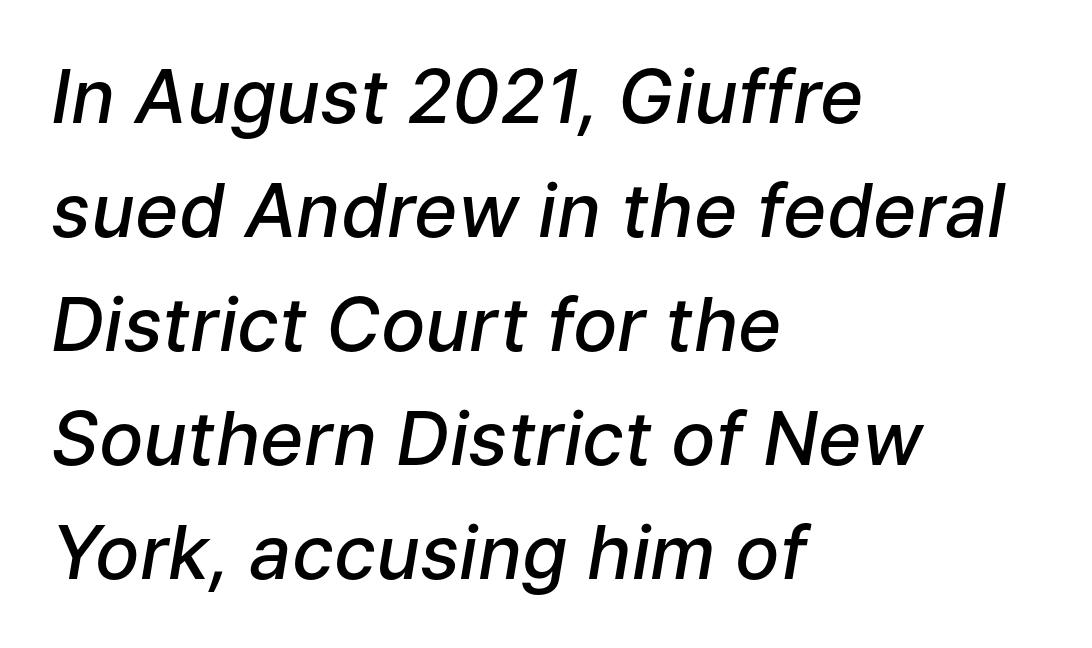
The image shows 74 px semibold type, italic (leaning right); set left-aligned, normal line spacing (1.54x), normal letter spacing, not underlined; low stroke contrast and a medium x-height.
